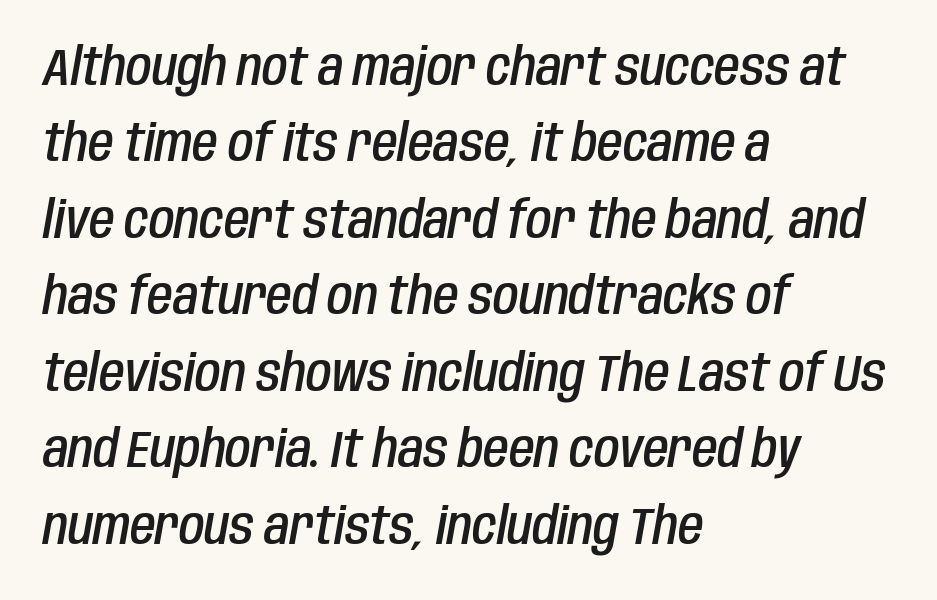
{"italic": "yes", "lean": "right", "slant_degrees": 10, "bold": "semi", "weight": "semibold", "width": "condensed", "stroke_contrast": "low", "x_height": "large", "monospaced": "no", "underline": "no", "align": "left", "line_spacing": "normal", "line_spacing_ratio": 1.47, "letter_spacing": "normal", "letter_spacing_em": 0.0, "glyph_px": 52}
